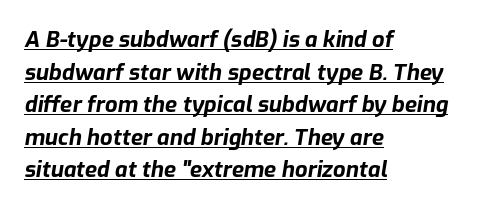
Q: Is the text bold? A: Yes.
Q: Is the text italic (slanted)? A: Yes, it leans right by about 9 degrees.
Q: Is the text underlined? A: Yes.
Q: How is the paragraph aligned? A: Left-aligned.
Q: Is the spacing between letters normal or unusually wide? A: Normal.
Q: Is the spacing between lines tight, normal or loose? A: Normal.
